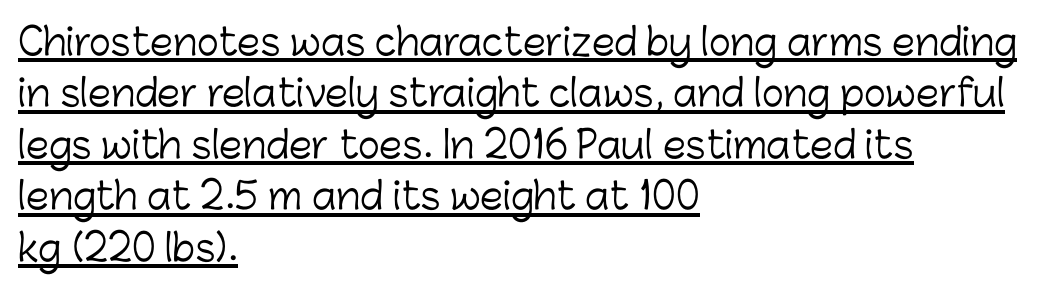
{"serif": "no", "italic": "no", "bold": "no", "weight": "light", "width": "normal", "stroke_contrast": "low", "x_height": "medium", "monospaced": "no", "underline": "yes", "align": "left", "line_spacing": "normal", "line_spacing_ratio": 1.39, "letter_spacing": "normal", "letter_spacing_em": 0.0, "glyph_px": 37}
